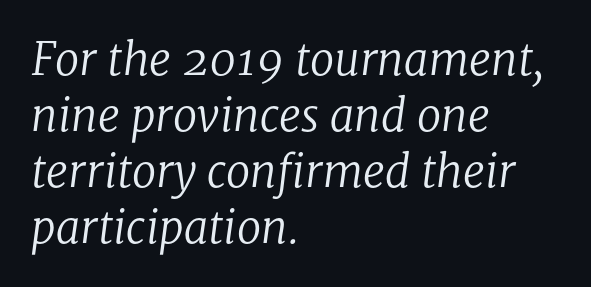
No extra tracking has been applied to these lines. Typeset ragged right — the left edge is the straight one. Are there feet on the stems? There are — it's a serif. Character widths vary here, with narrow letters taking less room than wide ones. The letters look calm and open, with moderate or lighter stems. If you drew a line through each stem, it would be angled.
